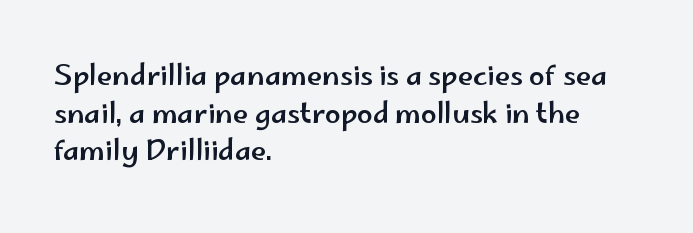
{"serif": "no", "italic": "no", "width": "wide", "stroke_contrast": "low", "x_height": "small", "monospaced": "no", "underline": "no", "align": "left", "line_spacing": "normal", "line_spacing_ratio": 1.34, "letter_spacing": "normal", "letter_spacing_em": 0.0, "glyph_px": 28}
